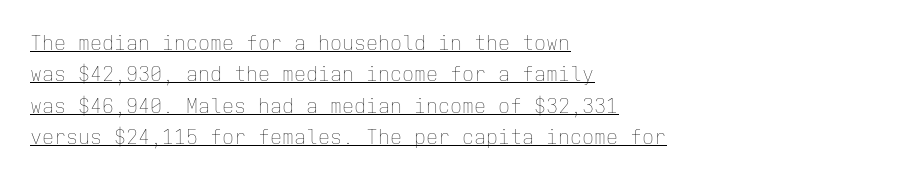
The font sits on the lighter half of the weight spectrum, regular included. Inter-character spacing is left at the font's built-in metrics. What's the leading like? Ordinary, nothing unusual. The paragraph shown leans on its left margin.
